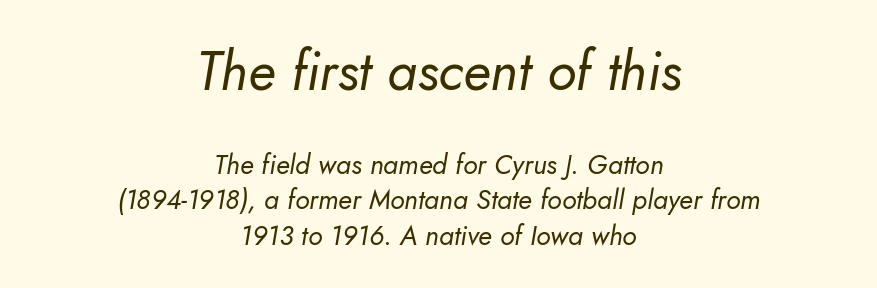
{"italic": "yes", "lean": "right", "slant_degrees": 10, "bold": "no", "weight": "regular", "width": "normal", "stroke_contrast": "low", "x_height": "small", "monospaced": "no", "underline": "no", "align": "center", "line_spacing": "normal", "line_spacing_ratio": 1.3, "letter_spacing": "normal", "letter_spacing_em": 0.0, "larger_block": "first", "size_ratio": 2.0, "glyph_px": 54}
